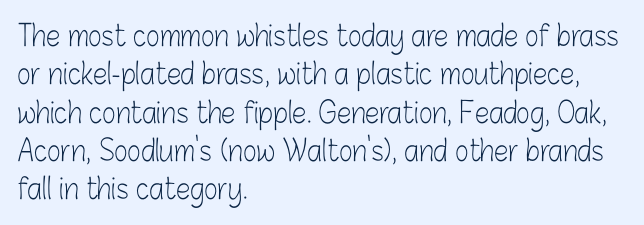
The image shows 29 px light, condensed sans-serif type, upright; set left-aligned, normal line spacing (1.32x), normal letter spacing, not underlined; low stroke contrast and a medium x-height.
